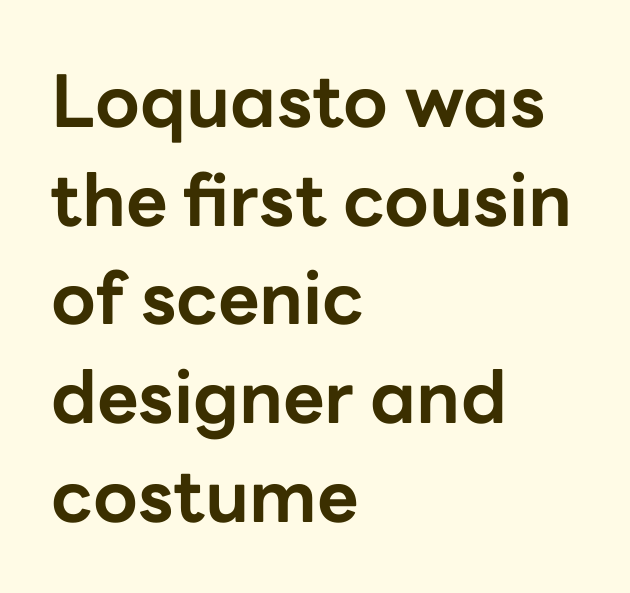
{"serif": "no", "italic": "no", "bold": "yes", "weight": "bold", "width": "normal", "stroke_contrast": "low", "x_height": "medium", "monospaced": "no", "underline": "no", "align": "left", "line_spacing": "normal", "line_spacing_ratio": 1.37, "letter_spacing": "normal", "letter_spacing_em": 0.0, "glyph_px": 72}
